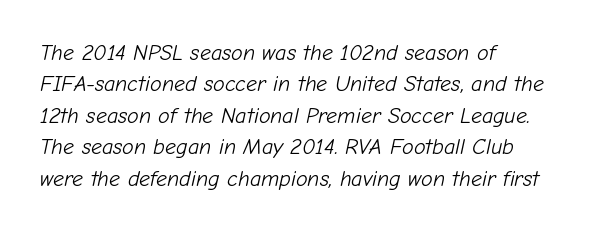
The image shows 22 px text type, italic (leaning right); set left-aligned, normal line spacing (1.43x), normal letter spacing, not underlined.
